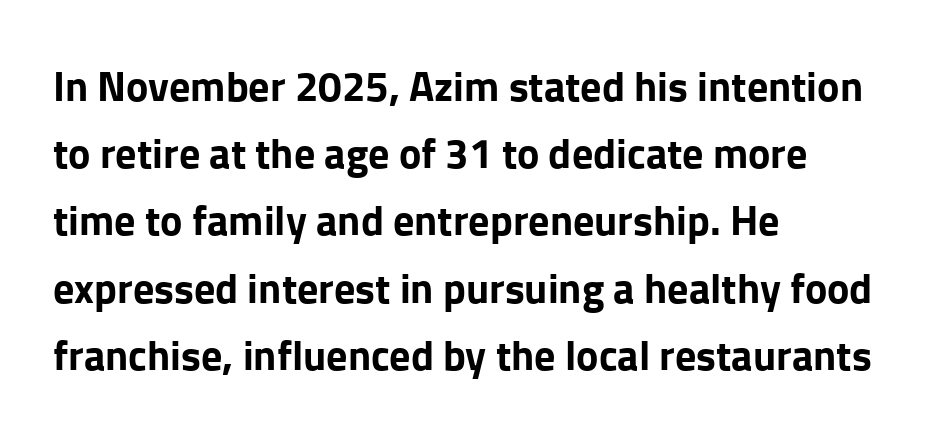
The image shows 42 px bold sans-serif type, upright; set left-aligned, normal line spacing (1.6x), normal letter spacing, not underlined; low stroke contrast and a medium x-height.
